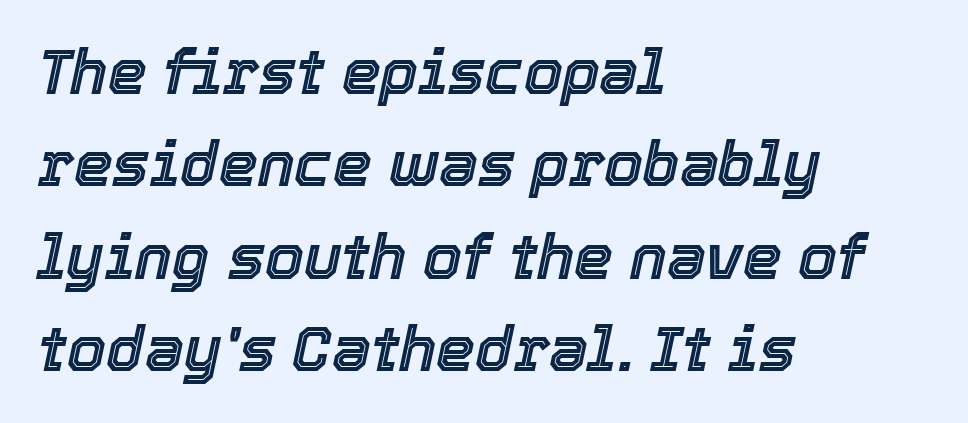
The image shows 62 px text type, italic (leaning right); set left-aligned, normal line spacing (1.49x), normal letter spacing, not underlined; a medium x-height.
